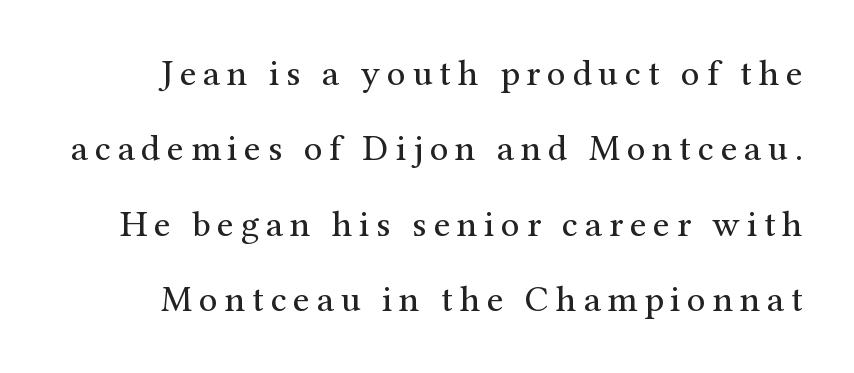
Q: Is the text bold? A: No.
Q: Is the text italic (slanted)? A: No, it is upright.
Q: Is the typeface a serif or a sans-serif typeface? A: Serif.
Q: Is the text underlined? A: No.
Q: Is the spacing between lines tight, normal or loose? A: Loose.
Q: Width (condensed, normal, or wide)? A: Normal.
Q: Stroke contrast? A: Medium.
Q: x-height? A: Medium.
Q: Monospaced? A: No.
